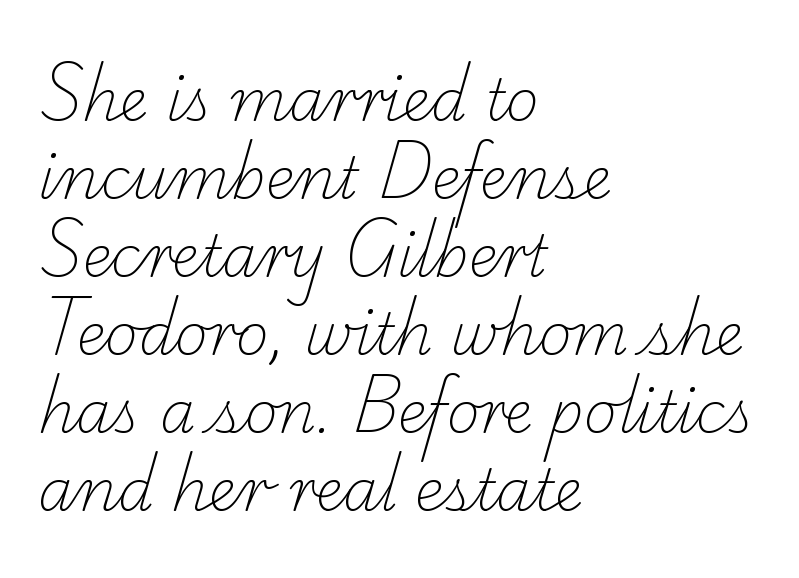
Q: Is the text bold? A: No.
Q: Is the typeface a serif or a sans-serif typeface? A: Serif.
Q: Is the text underlined? A: No.
Q: How is the paragraph aligned? A: Left-aligned.
Q: Is the spacing between letters normal or unusually wide? A: Normal.
Q: Is the spacing between lines tight, normal or loose? A: Normal.
Q: Width (condensed, normal, or wide)? A: Normal.
Q: Stroke contrast? A: Low.
Q: x-height? A: Small.
Q: Monospaced? A: No.
